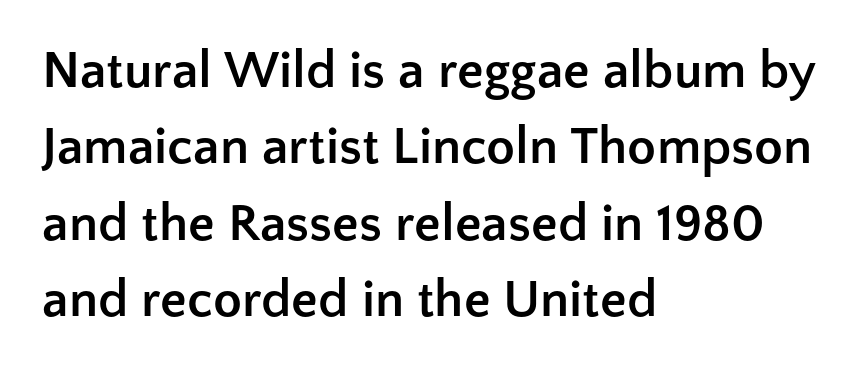
The image shows 53 px semibold sans-serif type, upright; set left-aligned, normal line spacing (1.44x), normal letter spacing, not underlined; low stroke contrast and a medium x-height.
